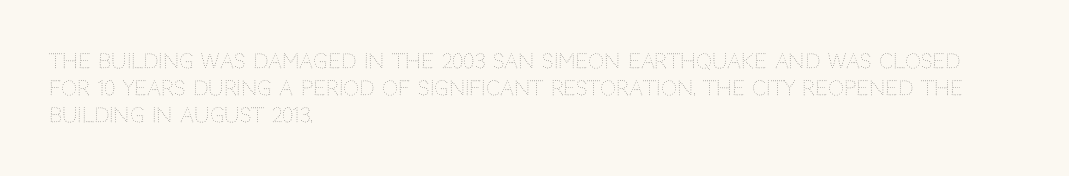
Q: Is the text bold? A: No.
Q: Is the text italic (slanted)? A: No, it is upright.
Q: Is the text underlined? A: No.
Q: How is the paragraph aligned? A: Left-aligned.
Q: Is the spacing between letters normal or unusually wide? A: Normal.
Q: Is the spacing between lines tight, normal or loose? A: Normal.
